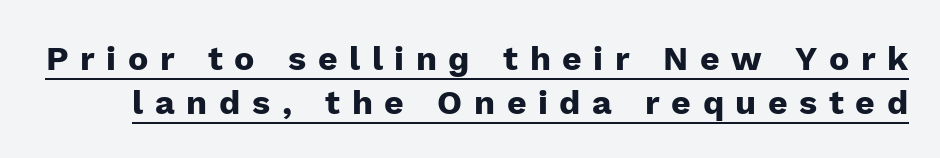
The image shows 34 px heavy sans-serif type, upright; set normal line spacing (1.28x), unusually wide letter spacing (+0.34 em), underlined; low stroke contrast and a medium x-height.
